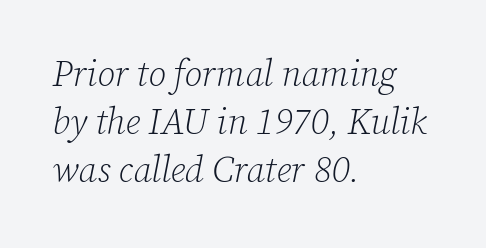
The image shows 36 px light serif type, italic (leaning right); set left-aligned, normal line spacing (1.34x), normal letter spacing, not underlined; low stroke contrast and a medium x-height.
